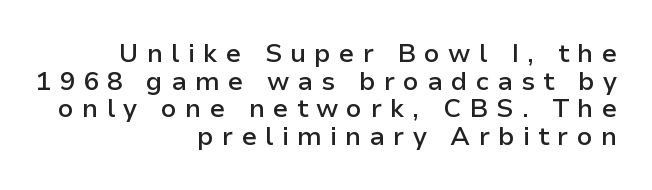
The image shows 26 px text type, upright; set right-aligned, tight line spacing (1.06x), unusually wide letter spacing (+0.31 em), not underlined.
